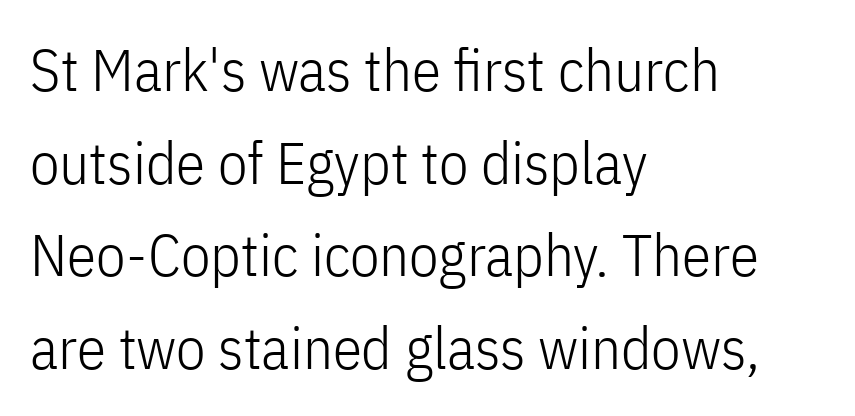
The image shows 59 px light, condensed sans-serif type, upright; set left-aligned, normal line spacing (1.57x), normal letter spacing, not underlined; low stroke contrast and a medium x-height.
